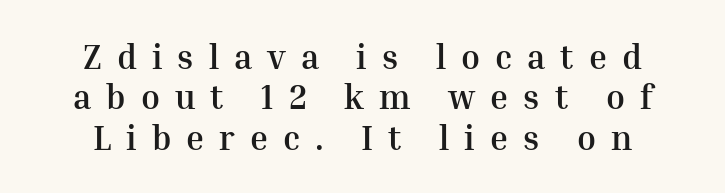
The image shows 34 px semibold serif type, upright; set line spacing 1.19x, unusually wide letter spacing (+0.44 em), not underlined; medium stroke contrast and a medium x-height.
